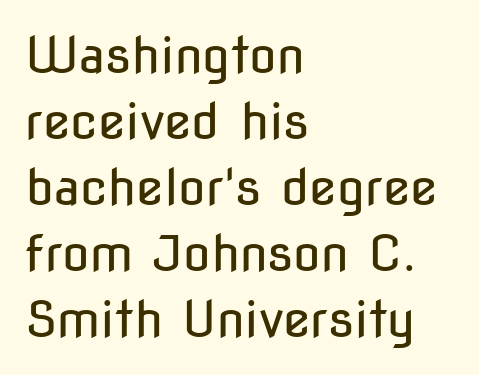
Q: Is the text bold? A: No.
Q: Is the text italic (slanted)? A: No, it is upright.
Q: Is the typeface a serif or a sans-serif typeface? A: Sans-serif.
Q: Is the text underlined? A: No.
Q: How is the paragraph aligned? A: Left-aligned.
Q: Is the spacing between letters normal or unusually wide? A: Normal.
Q: Is the spacing between lines tight, normal or loose? A: Normal.
Q: Width (condensed, normal, or wide)? A: Condensed.
Q: Stroke contrast? A: Low.
Q: x-height? A: Medium.
Q: Monospaced? A: No.
